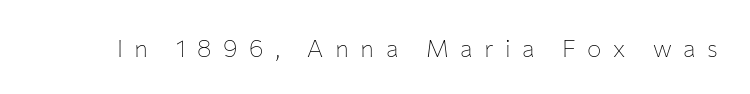
The image shows 24 px text type, upright; set unusually wide letter spacing (+0.48 em), not underlined.
